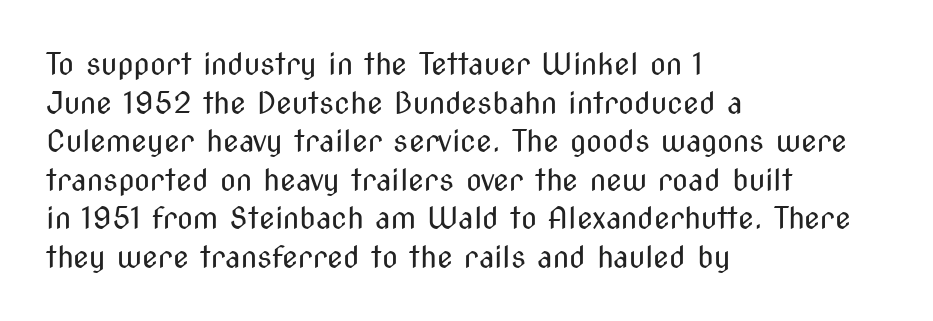
{"serif": "no", "italic": "no", "bold": "no", "weight": "regular", "width": "condensed", "stroke_contrast": "medium", "x_height": "medium", "monospaced": "no", "underline": "no", "align": "left", "line_spacing": "normal", "line_spacing_ratio": 1.33, "letter_spacing": "normal", "letter_spacing_em": 0.0, "glyph_px": 29}
